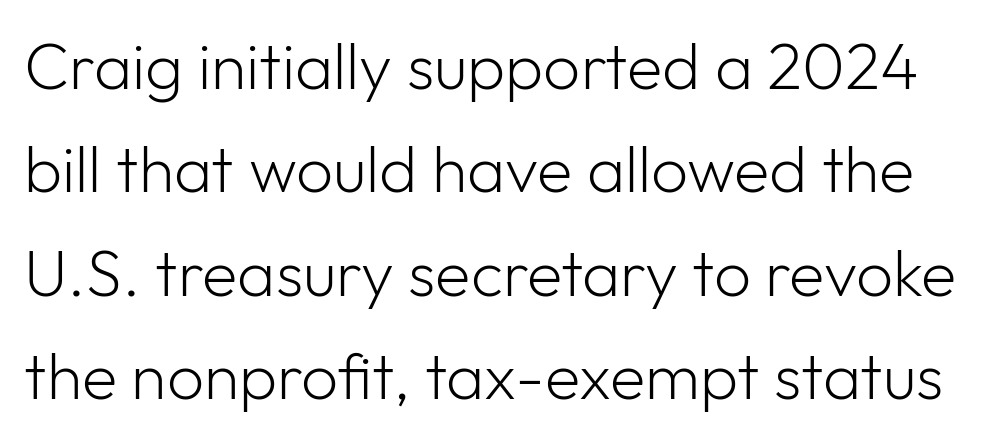
The image shows 65 px light sans-serif type, upright; set normal line spacing (1.59x), normal letter spacing, not underlined; low stroke contrast and a medium x-height.
